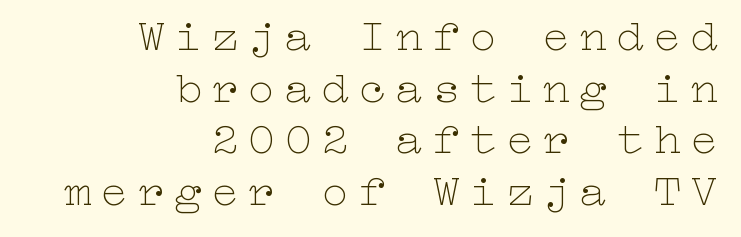
These lines have a slow, spaced-out rhythm from letter to letter. The passage shown stacks its lines with hardly any gap. Unlike italic type, these characters show no tilt at all. Alignment: flush right. Underlining? Definitely not there.
